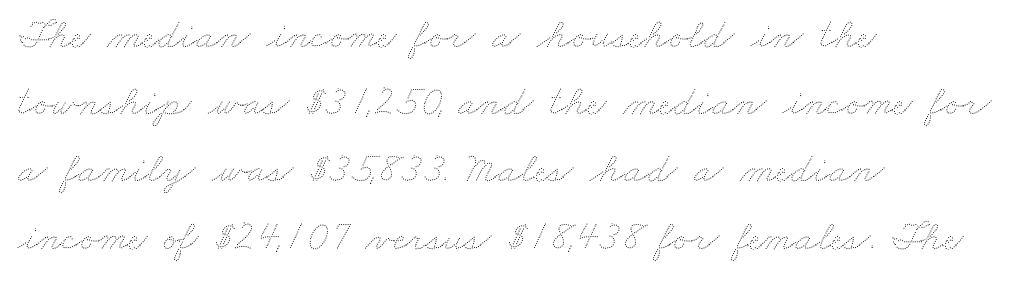
Any mark beneath the type? The region is blank. The weight would be labelled regular, book, light, or lighter still. Does extra space separate the letters? No, they use regular spacing. In terms of leading, this rendering sits right in the middle.
